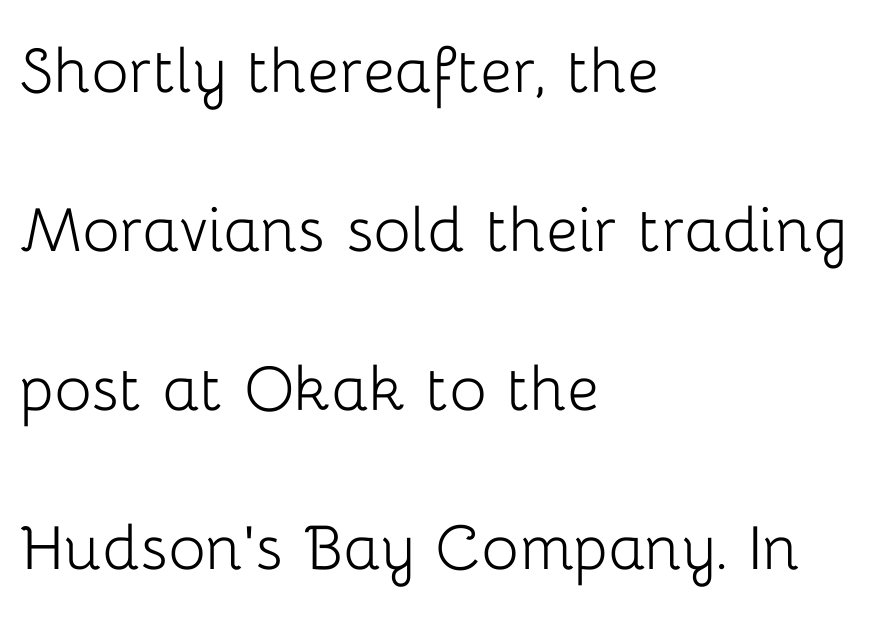
The image shows 78 px light sans-serif type, upright; set left-aligned, loose line spacing (2.04x), normal letter spacing, not underlined; low stroke contrast and a medium x-height.
